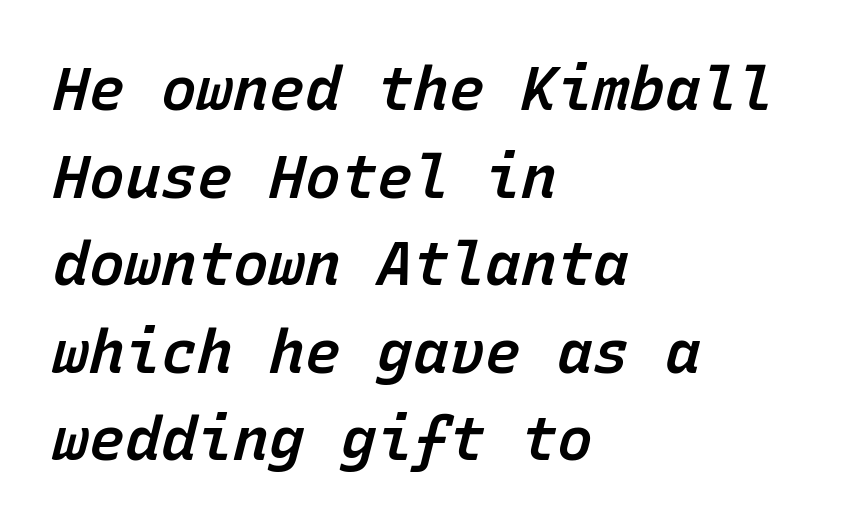
The image shows 60 px semibold type, italic (leaning right), monospaced; set left-aligned, normal line spacing (1.46x), normal letter spacing, not underlined; low stroke contrast and a medium x-height.
